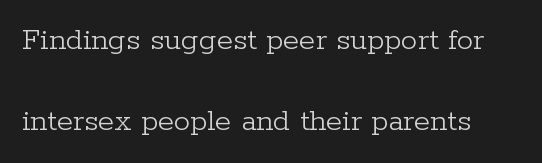
Type without underlining. Weight: not bold — regular or lighter. The tracking reads as untouched default to a designer's eye. In terms of letterform style, serifs are clearly present. The passage shown is typed in a proportional face where columns would drift. The axis of the letterforms is exactly vertical.
